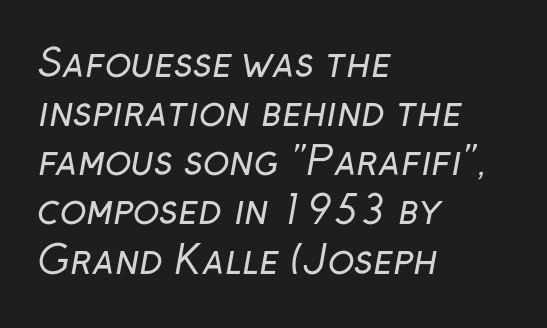
{"serif": "no", "bold": "no", "weight": "regular", "width": "normal", "stroke_contrast": "low", "x_height": "medium", "monospaced": "no", "underline": "no", "align": "left", "line_spacing": "normal", "line_spacing_ratio": 1.26, "letter_spacing": "normal", "letter_spacing_em": 0.0, "glyph_px": 39}
